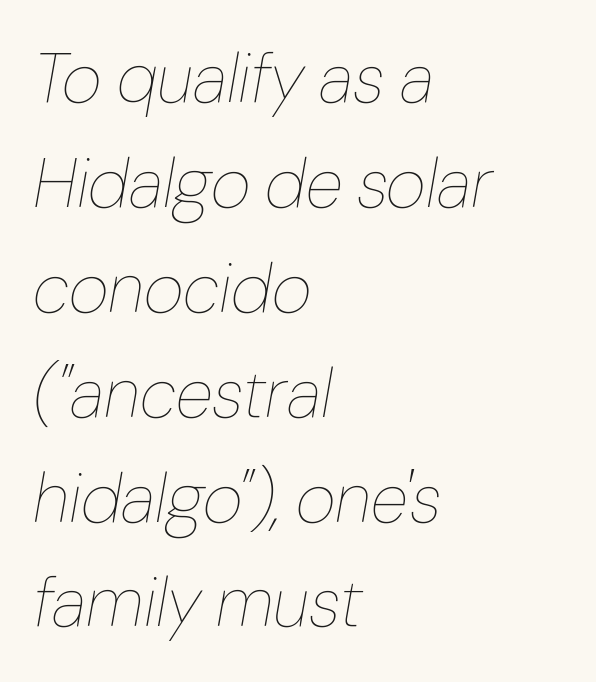
The image shows 69 px thin type, italic (leaning right); set left-aligned, normal line spacing (1.52x), normal letter spacing, not underlined; low stroke contrast and a medium x-height.
